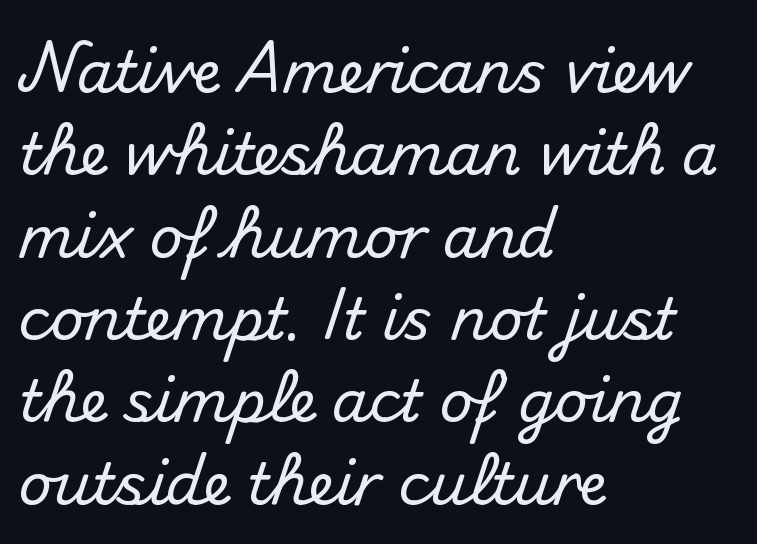
Q: Is the text italic (slanted)? A: Yes.
Q: Is the typeface a serif or a sans-serif typeface? A: Sans-serif.
Q: Is the text underlined? A: No.
Q: How is the paragraph aligned? A: Left-aligned.
Q: Is the spacing between letters normal or unusually wide? A: Normal.
Q: Is the spacing between lines tight, normal or loose? A: Normal.
Q: Width (condensed, normal, or wide)? A: Normal.
Q: Stroke contrast? A: Medium.
Q: x-height? A: Small.
Q: Monospaced? A: No.
